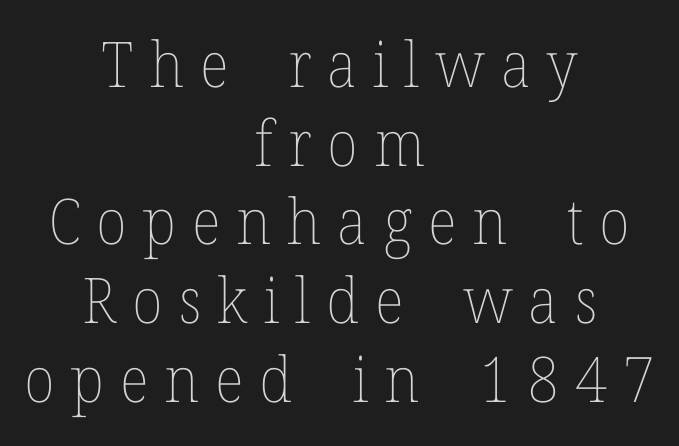
Beneath every word, the page is bare. This sample uses expanded letter spacing, leaving extra air between glyphs. These lines are centered, leaving both edges ragged. One glance says typical: line gaps are just what's usual.
